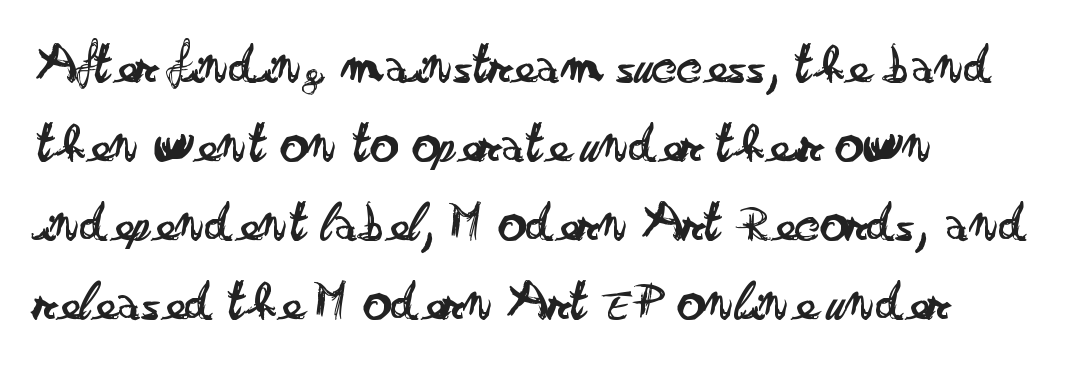
The image shows 56 px regular-weight, wide sans-serif type, upright; set left-aligned, normal line spacing (1.41x), normal letter spacing, not underlined; low stroke contrast and a small x-height.
